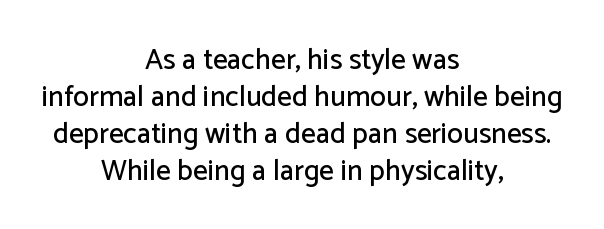
{"serif": "no", "italic": "no", "width": "normal", "stroke_contrast": "low", "x_height": "medium", "monospaced": "no", "underline": "no", "align": "center", "line_spacing": "normal", "line_spacing_ratio": 1.28, "letter_spacing": "normal", "letter_spacing_em": 0.0, "glyph_px": 29}
